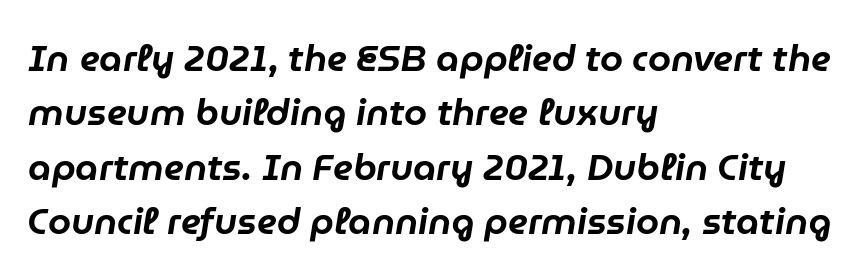
Q: Is the text italic (slanted)? A: Yes, it leans right by about 9 degrees.
Q: Is the text underlined? A: No.
Q: How is the paragraph aligned? A: Left-aligned.
Q: Is the spacing between letters normal or unusually wide? A: Normal.
Q: Is the spacing between lines tight, normal or loose? A: Normal.
Q: Width (condensed, normal, or wide)? A: Normal.
Q: Stroke contrast? A: Low.
Q: x-height? A: Medium.
Q: Monospaced? A: No.
